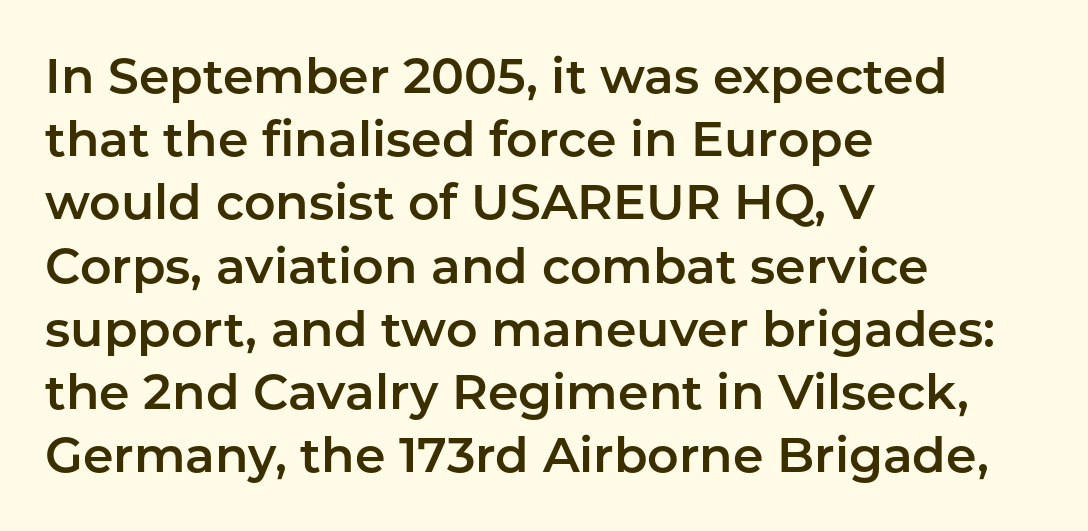
Q: Is the text italic (slanted)? A: No, it is upright.
Q: Is the typeface a serif or a sans-serif typeface? A: Sans-serif.
Q: Is the text underlined? A: No.
Q: How is the paragraph aligned? A: Left-aligned.
Q: Is the spacing between letters normal or unusually wide? A: Normal.
Q: Is the spacing between lines tight, normal or loose? A: Normal.
Q: Width (condensed, normal, or wide)? A: Normal.
Q: Stroke contrast? A: Low.
Q: x-height? A: Medium.
Q: Monospaced? A: No.
